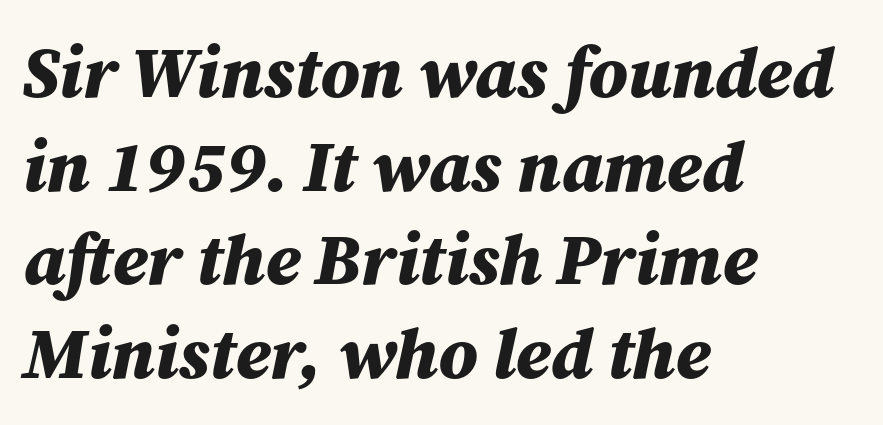
Q: Is the text bold? A: Yes.
Q: Is the text italic (slanted)? A: Yes, it leans right by about 12 degrees.
Q: Is the text underlined? A: No.
Q: How is the paragraph aligned? A: Left-aligned.
Q: Is the spacing between letters normal or unusually wide? A: Normal.
Q: Is the spacing between lines tight, normal or loose? A: Normal.
Q: Width (condensed, normal, or wide)? A: Normal.
Q: Stroke contrast? A: Medium.
Q: x-height? A: Medium.
Q: Monospaced? A: No.
